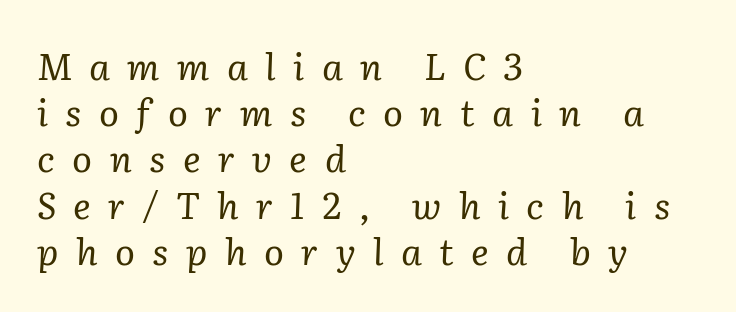
Q: Is the text bold? A: No.
Q: Is the text italic (slanted)? A: Yes, it leans right by about 2 degrees.
Q: Is the typeface a serif or a sans-serif typeface? A: Serif.
Q: Is the text underlined? A: No.
Q: How is the paragraph aligned? A: Left-aligned.
Q: Is the spacing between letters normal or unusually wide? A: Unusually wide.
Q: Is the spacing between lines tight, normal or loose? A: Normal.
Q: Width (condensed, normal, or wide)? A: Normal.
Q: Stroke contrast? A: Low.
Q: x-height? A: Medium.
Q: Monospaced? A: No.
